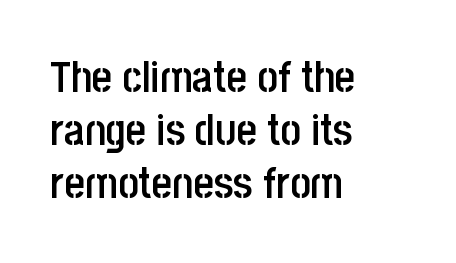
{"serif": "no", "italic": "no", "bold": "semi", "weight": "semibold", "width": "condensed", "stroke_contrast": "low", "x_height": "large", "monospaced": "no", "underline": "no", "align": "left", "line_spacing_ratio": 1.21, "letter_spacing": "normal", "letter_spacing_em": 0.0, "glyph_px": 44}
